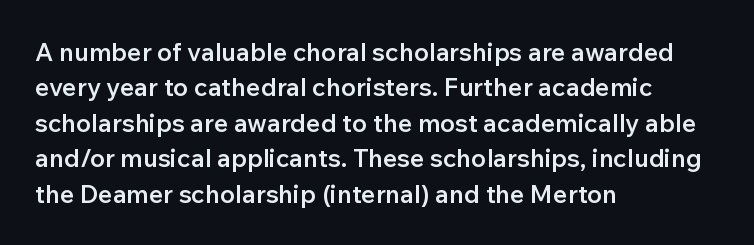
Q: Is the text bold? A: Semi-bold.
Q: Is the text italic (slanted)? A: No, it is upright.
Q: Is the text underlined? A: No.
Q: How is the paragraph aligned? A: Left-aligned.
Q: Is the spacing between letters normal or unusually wide? A: Normal.
Q: Is the spacing between lines tight, normal or loose? A: Normal.
